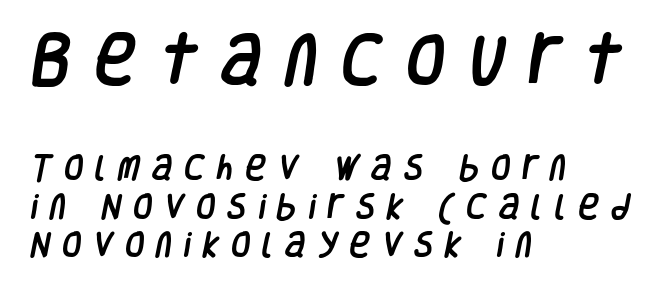
A typesetter would call this leading conventional body-copy spacing. Of the two passages, the one on top uses the larger point size. Nope, no serifs anywhere on these letters. The horizontal fit of the characters is loose and conspicuously gappy.
